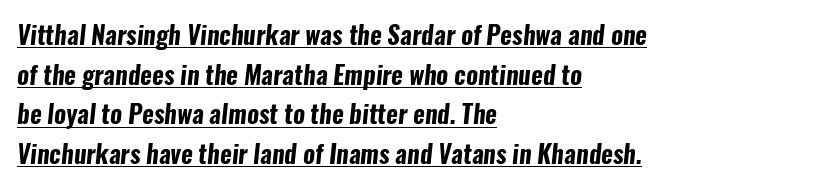
Underlined type. Caption: standard tracking, unaltered. How heavy is the stroke? Heavy — this is a bold. The leading is moderate, giving the passage an even texture. Line beginnings align vertically; line endings do not.
